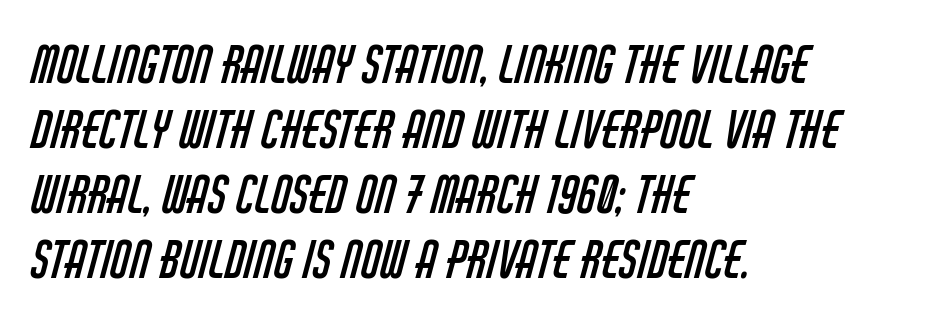
The image shows 50 px regular-weight, condensed sans-serif type; set left-aligned, normal line spacing (1.3x), normal letter spacing, not underlined; low stroke contrast and a large x-height.
